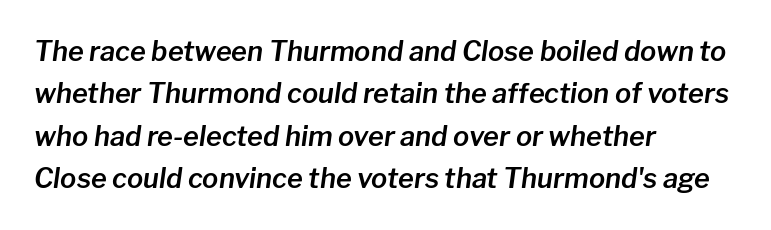
{"italic": "yes", "lean": "right", "slant_degrees": 8, "underline": "no", "align": "left", "line_spacing": "normal", "line_spacing_ratio": 1.57, "letter_spacing": "normal", "letter_spacing_em": 0.0, "glyph_px": 27}
